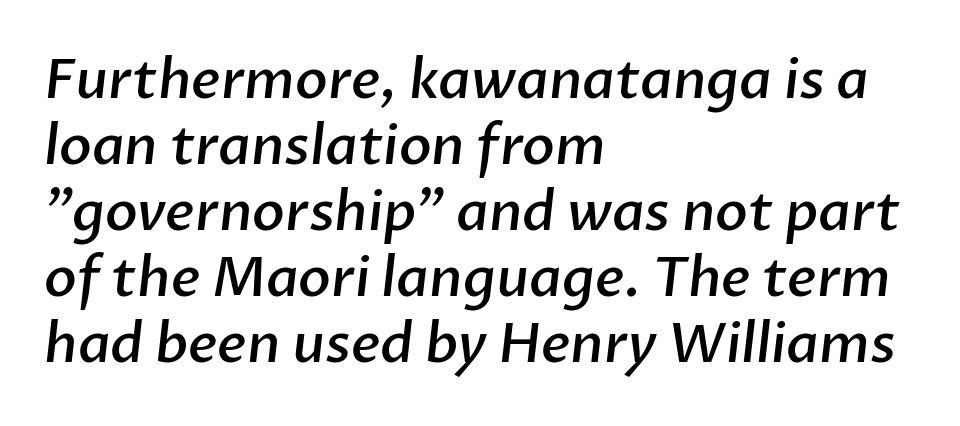
The font is running at a semibold setting, under full bold. Words appear dense and cohesive because spacing is normal. Note the varied advance widths — an 'i' is clearly narrower than an 'm'. Stroke terminals: plain, sans-serif. Decoration check: the copy has no underline.
